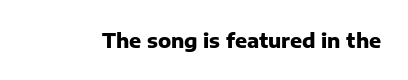
{"italic": "no", "bold": "yes", "underline": "no", "letter_spacing": "normal", "letter_spacing_em": 0.0, "glyph_px": 20}
